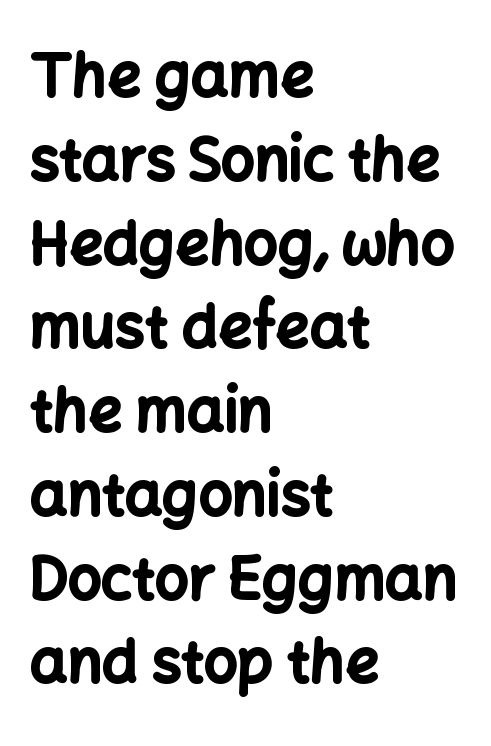
Letter spacing: default. Varying glyph widths throughout — classic text-font behaviour. Posture: upright roman. Underline: absent. Alignment: flush left.
